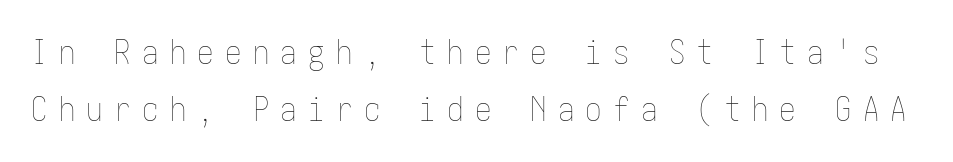
{"italic": "no", "bold": "no", "weight": "thin", "width": "condensed", "stroke_contrast": "low", "x_height": "medium", "underline": "no", "line_spacing_ratio": 1.72, "letter_spacing": "wide", "letter_spacing_em": 0.34, "glyph_px": 33}
